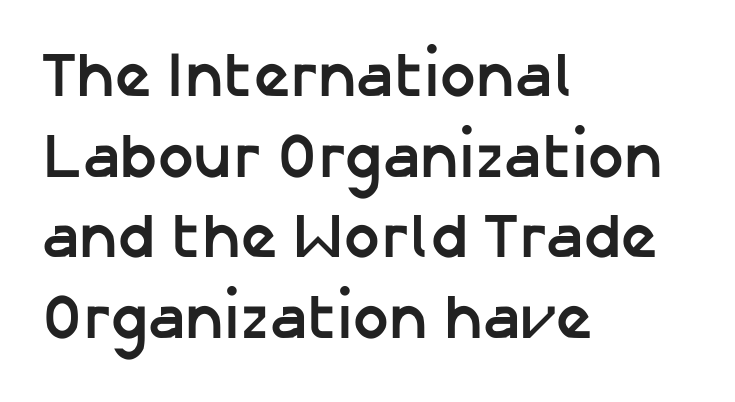
The image shows 63 px semibold sans-serif type, upright; set left-aligned, normal line spacing (1.28x), normal letter spacing, not underlined; low stroke contrast and a medium x-height.
